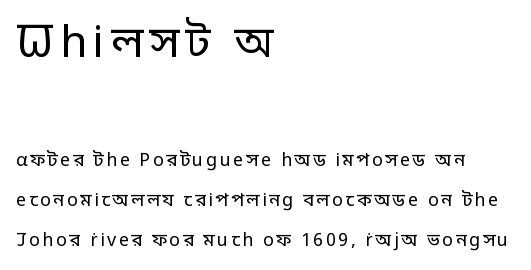
Q: Is the text bold? A: No.
Q: Is the text italic (slanted)? A: No, it is upright.
Q: Is the typeface a serif or a sans-serif typeface? A: Sans-serif.
Q: Is the text underlined? A: No.
Q: How is the paragraph aligned? A: Left-aligned.
Q: Is the spacing between lines tight, normal or loose? A: Loose.
Q: Which block of text is set in a larger size, the first (top) or the second (bottom)? A: The first (top) one.
Q: Width (condensed, normal, or wide)? A: Normal.
Q: Stroke contrast? A: Low.
Q: x-height? A: Large.
Q: Monospaced? A: No.
